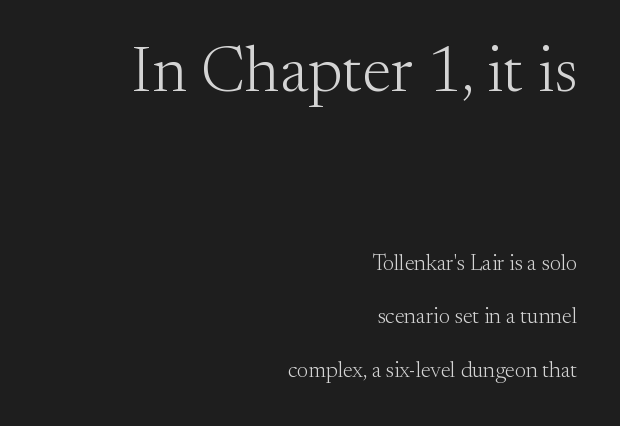
Q: Is the text bold? A: No.
Q: Is the text italic (slanted)? A: No, it is upright.
Q: Is the typeface a serif or a sans-serif typeface? A: Serif.
Q: Is the text underlined? A: No.
Q: How is the paragraph aligned? A: Right-aligned.
Q: Is the spacing between letters normal or unusually wide? A: Normal.
Q: Is the spacing between lines tight, normal or loose? A: Loose.
Q: Which block of text is set in a larger size, the first (top) or the second (bottom)? A: The first (top) one.
Q: Width (condensed, normal, or wide)? A: Normal.
Q: Stroke contrast? A: Medium.
Q: x-height? A: Small.
Q: Monospaced? A: No.
